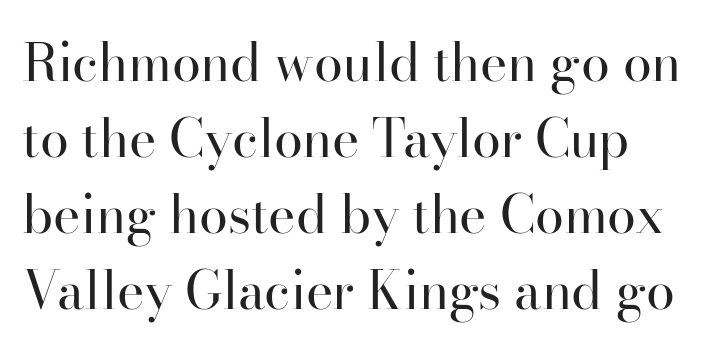
Q: Is the text bold? A: No.
Q: Is the text italic (slanted)? A: No, it is upright.
Q: Is the typeface a serif or a sans-serif typeface? A: Serif.
Q: Is the text underlined? A: No.
Q: Is the spacing between letters normal or unusually wide? A: Normal.
Q: Is the spacing between lines tight, normal or loose? A: Normal.
Q: Width (condensed, normal, or wide)? A: Normal.
Q: Stroke contrast? A: High.
Q: x-height? A: Small.
Q: Monospaced? A: No.
